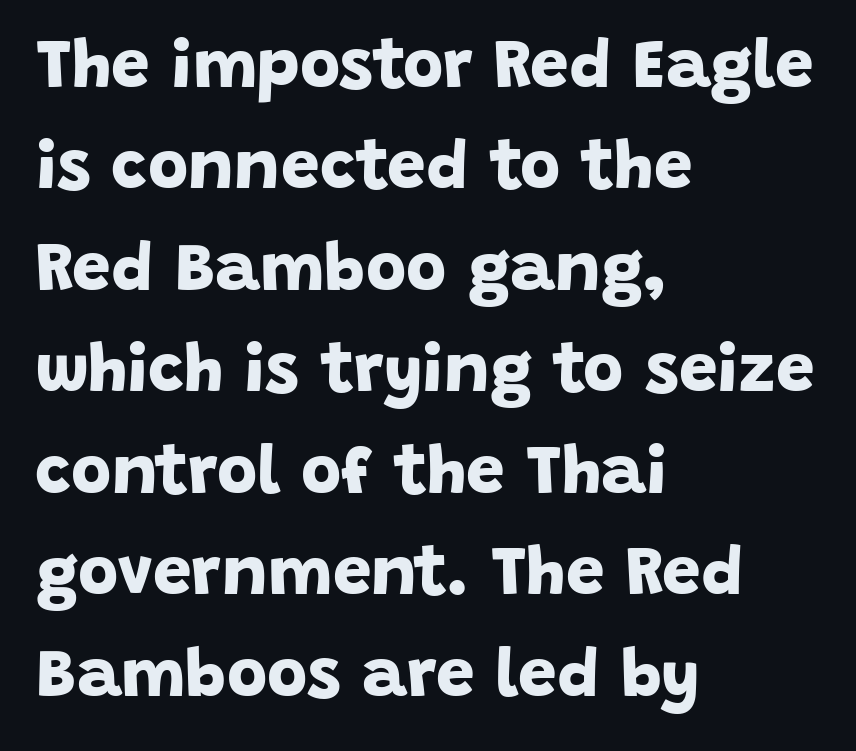
{"serif": "no", "bold": "yes", "weight": "bold", "width": "normal", "stroke_contrast": "low", "x_height": "large", "monospaced": "no", "underline": "no", "align": "left", "line_spacing": "normal", "line_spacing_ratio": 1.47, "letter_spacing": "normal", "letter_spacing_em": 0.0, "glyph_px": 69}
